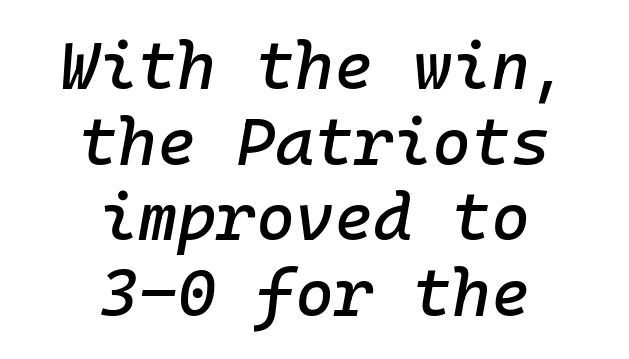
The image shows 67 px text type, italic (leaning right); set centered, tight line spacing (1.13x), normal letter spacing, not underlined; low stroke contrast and a medium x-height.
